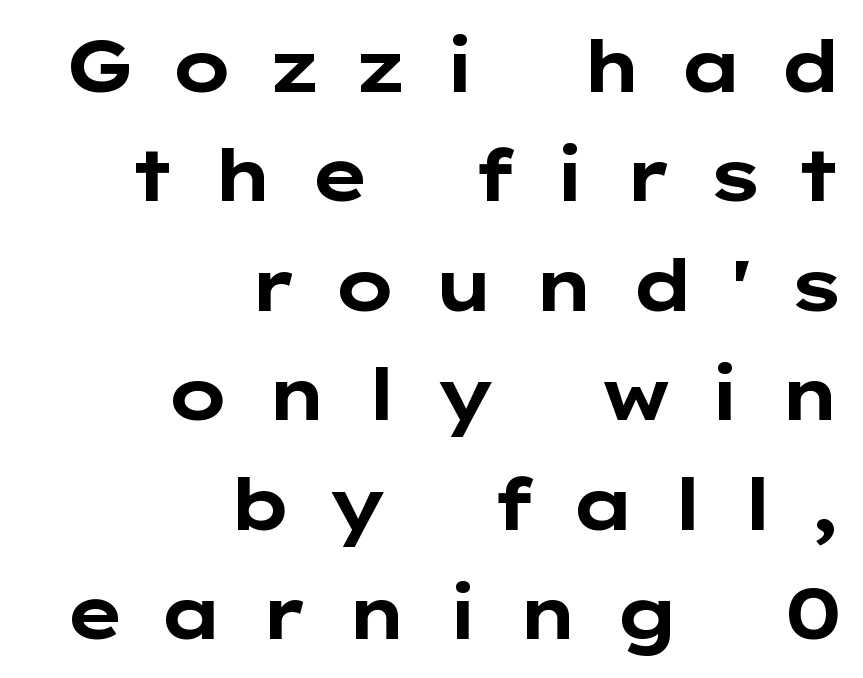
Glance below the letters and you will spot only blank space. Caption: bold face, heavy strokes. Is there any slant? The stems are plumb. Proportional: the letters do not fall into vertical columns. Visually the block forms a straight wall on the right and a jagged coastline on the left. Unlike a traditional serif, this face leaves its strokes unadorned.
